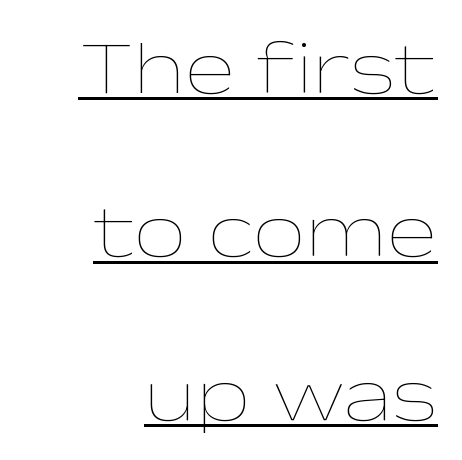
Q: Is the text bold? A: No.
Q: Is the text italic (slanted)? A: No, it is upright.
Q: Is the text underlined? A: Yes.
Q: How is the paragraph aligned? A: Right-aligned.
Q: Is the spacing between letters normal or unusually wide? A: Normal.
Q: Is the spacing between lines tight, normal or loose? A: Loose.
Q: Width (condensed, normal, or wide)? A: Wide.
Q: Stroke contrast? A: Low.
Q: x-height? A: Medium.
Q: Monospaced? A: No.
